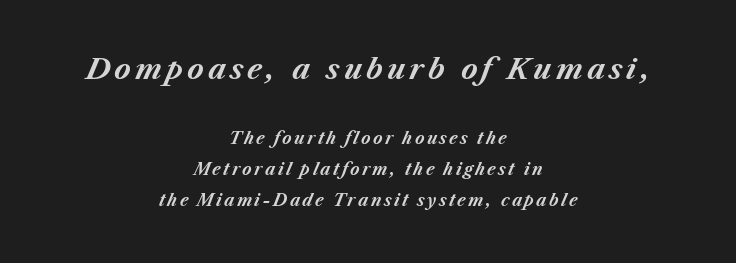
Q: Is the text bold? A: Yes.
Q: Is the text italic (slanted)? A: Yes, it leans right by about 23 degrees.
Q: Is the text underlined? A: No.
Q: How is the paragraph aligned? A: Centered.
Q: Is the spacing between lines tight, normal or loose? A: Loose.
Q: Which block of text is set in a larger size, the first (top) or the second (bottom)? A: The first (top) one.
Q: Width (condensed, normal, or wide)? A: Normal.
Q: Stroke contrast? A: Medium.
Q: x-height? A: Medium.
Q: Monospaced? A: No.
